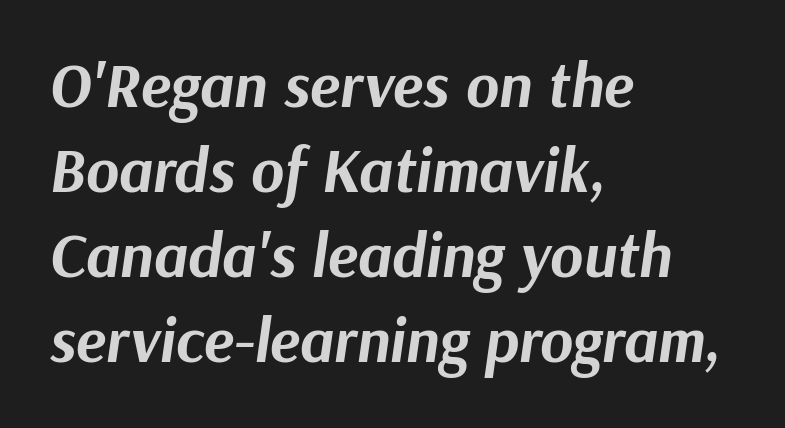
The face used here has a pronounced slope to its letters. Leading: standard. Is this a fixed-width face? No — the glyphs have proportional, varying widths. Does the weight exceed regular? Yes, all the way to bold.
